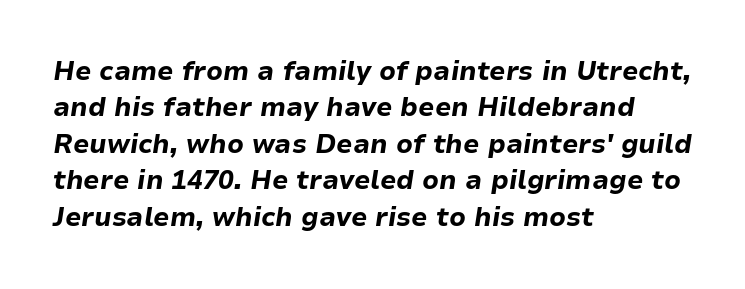
{"italic": "yes", "lean": "right", "slant_degrees": 9, "bold": "yes", "underline": "no", "align": "left", "line_spacing": "normal", "line_spacing_ratio": 1.4, "letter_spacing": "normal", "letter_spacing_em": 0.0, "glyph_px": 26}
